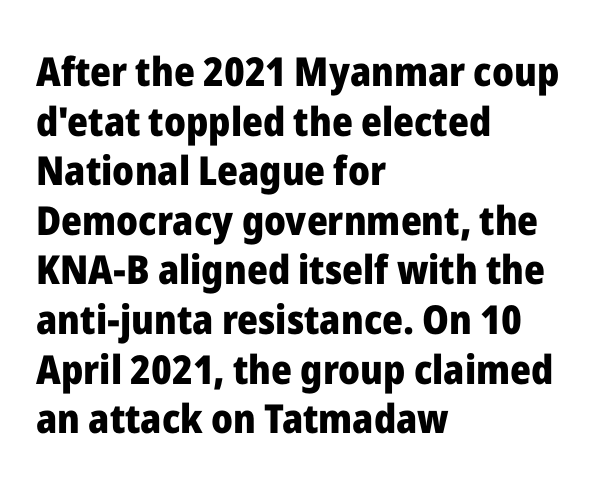
{"serif": "no", "italic": "no", "bold": "yes", "weight": "heavy", "width": "normal", "stroke_contrast": "low", "x_height": "medium", "monospaced": "no", "underline": "no", "align": "left", "line_spacing_ratio": 1.24, "letter_spacing": "normal", "letter_spacing_em": 0.0, "glyph_px": 40}
